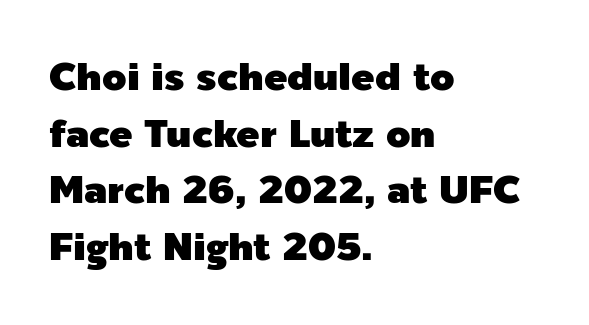
Words float on clear page, feet unadorned. The line texture is even and compact thanks to regular tracking. A normal amount of white space separates one row of letters from the next. The lines are quadded left. Varying glyph widths throughout — classic text-font behaviour.
